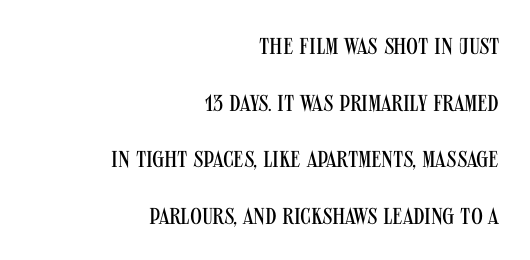
The lettering stays uniformly vertical, giving the passage a roman look. The rag falls on the left side of this text block. These lines stand farther apart than default settings would place them. The passage shown is not underscored anywhere. Does extra space separate the letters? No, they use regular spacing. This is not heavy type; no bold has been used.
